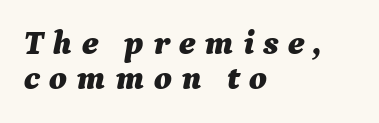
{"italic": "yes", "lean": "right", "slant_degrees": 9, "bold": "yes", "weight": "bold", "width": "normal", "stroke_contrast": "medium", "x_height": "medium", "monospaced": "no", "underline": "no", "align": "left", "line_spacing": "tight", "line_spacing_ratio": 1.02, "letter_spacing": "wide", "letter_spacing_em": 0.27, "glyph_px": 34}
